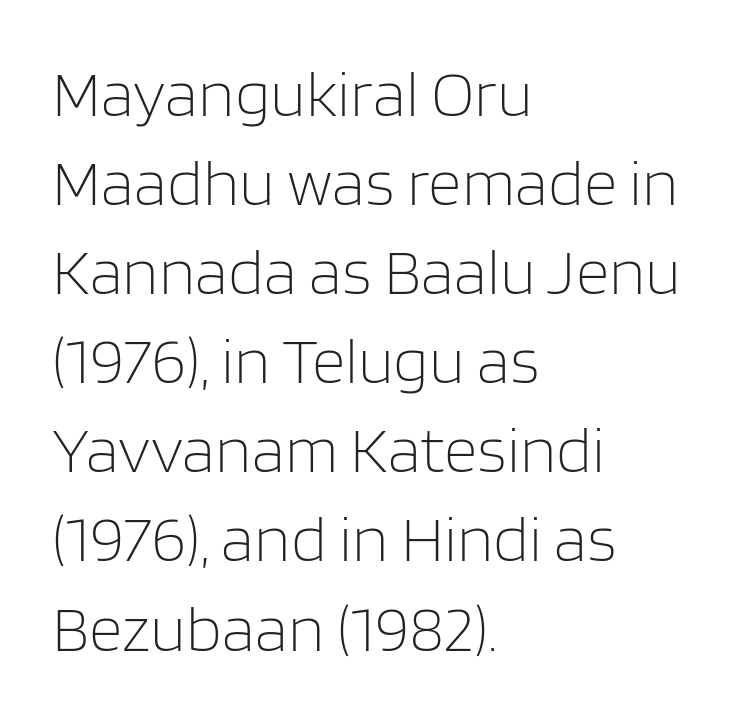
{"serif": "no", "italic": "no", "bold": "no", "weight": "light", "width": "normal", "stroke_contrast": "low", "x_height": "large", "monospaced": "no", "underline": "no", "align": "left", "line_spacing": "normal", "line_spacing_ratio": 1.35, "letter_spacing": "normal", "letter_spacing_em": 0.0, "glyph_px": 66}
